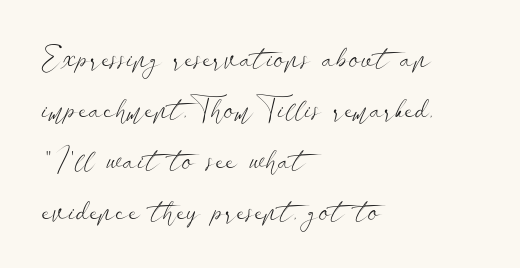
The image shows 31 px light, wide sans-serif type; set left-aligned, normal line spacing (1.65x), normal letter spacing, not underlined; low stroke contrast and a small x-height.
